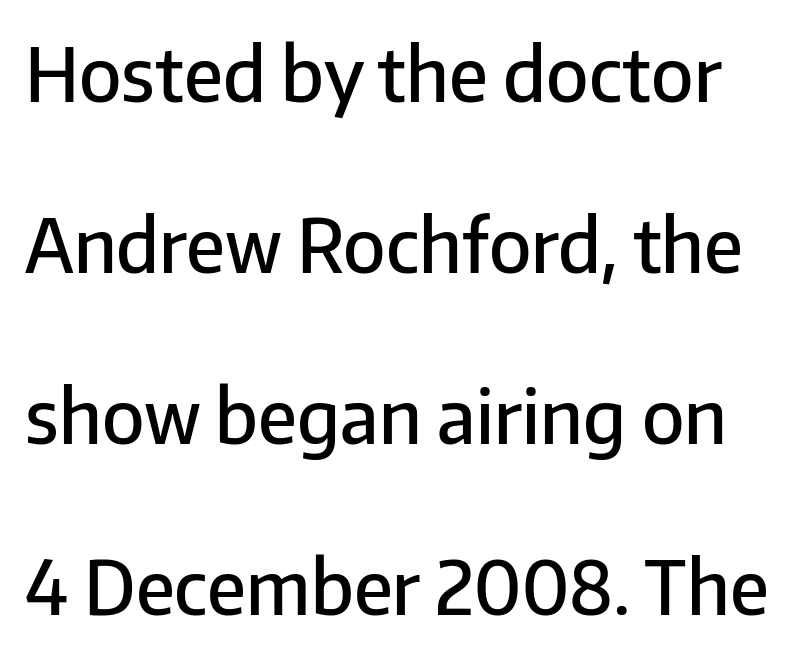
Q: Is the text bold? A: Semi-bold.
Q: Is the text italic (slanted)? A: No, it is upright.
Q: Is the typeface a serif or a sans-serif typeface? A: Sans-serif.
Q: Is the text underlined? A: No.
Q: Is the spacing between letters normal or unusually wide? A: Normal.
Q: Is the spacing between lines tight, normal or loose? A: Loose.
Q: Width (condensed, normal, or wide)? A: Normal.
Q: Stroke contrast? A: Low.
Q: x-height? A: Medium.
Q: Monospaced? A: No.
